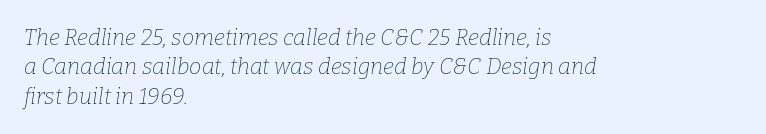
{"italic": "yes", "lean": "right", "slant_degrees": 9, "bold": "no", "underline": "no", "align": "left", "line_spacing": "normal", "line_spacing_ratio": 1.33, "letter_spacing": "normal", "letter_spacing_em": 0.0, "glyph_px": 22}
